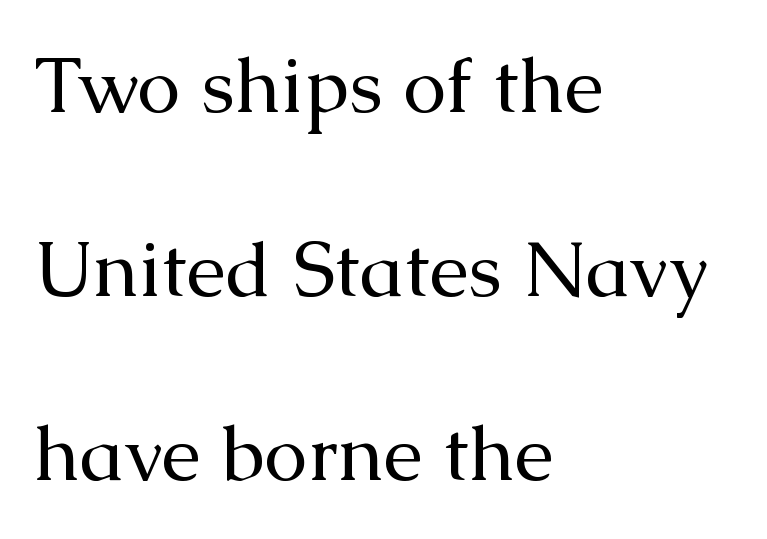
{"serif": "yes", "italic": "no", "bold": "no", "weight": "regular", "width": "normal", "stroke_contrast": "medium", "x_height": "medium", "monospaced": "no", "underline": "no", "align": "left", "line_spacing": "loose", "line_spacing_ratio": 2.36, "letter_spacing": "normal", "letter_spacing_em": 0.0, "glyph_px": 78}
